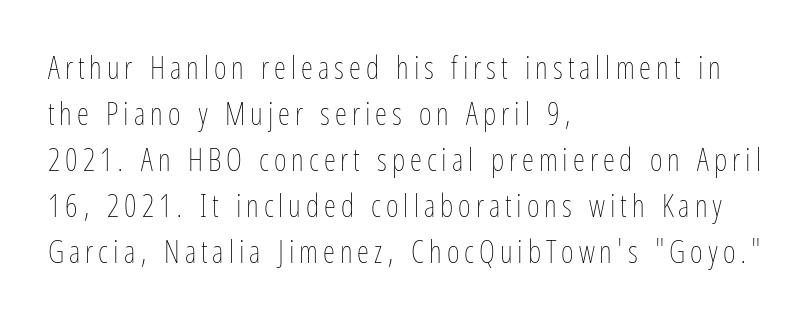
The image shows 31 px thin, condensed type, upright; set left-aligned, normal line spacing (1.48x), not underlined; low stroke contrast and a medium x-height.
